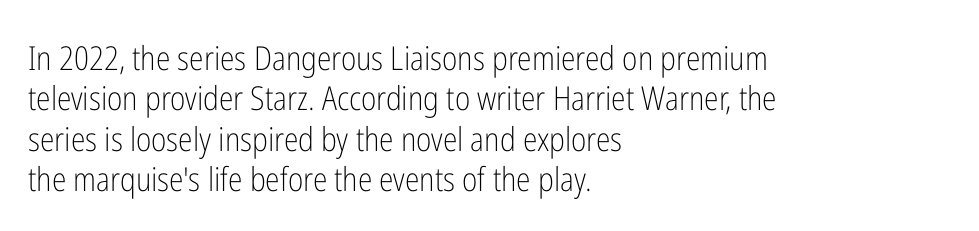
Each letter keeps its own natural width here, so spacing adapts to shape. Each stroke keeps to a modest, everyday thickness or less. Descender tails drop into unmarked territory. These lines were composed using upright roman letters.
